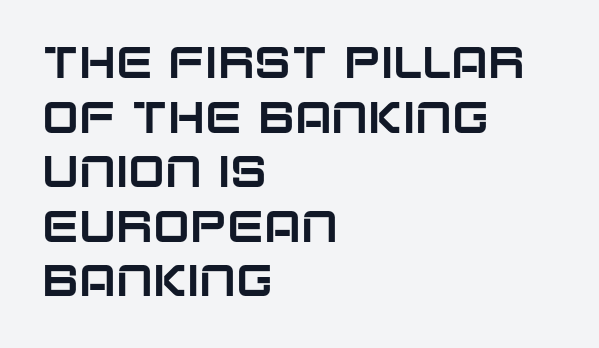
Q: Is the text italic (slanted)? A: No, it is upright.
Q: Is the typeface a serif or a sans-serif typeface? A: Sans-serif.
Q: Is the text underlined? A: No.
Q: How is the paragraph aligned? A: Left-aligned.
Q: Is the spacing between letters normal or unusually wide? A: Normal.
Q: Width (condensed, normal, or wide)? A: Normal.
Q: Stroke contrast? A: Low.
Q: x-height? A: Large.
Q: Monospaced? A: No.
